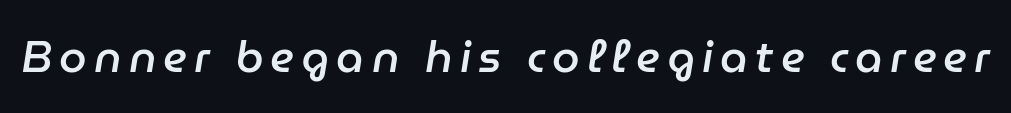
{"italic": "yes", "lean": "right", "slant_degrees": 9, "bold": "semi", "weight": "semibold", "width": "normal", "stroke_contrast": "low", "x_height": "medium", "monospaced": "no", "underline": "no", "glyph_px": 44}
